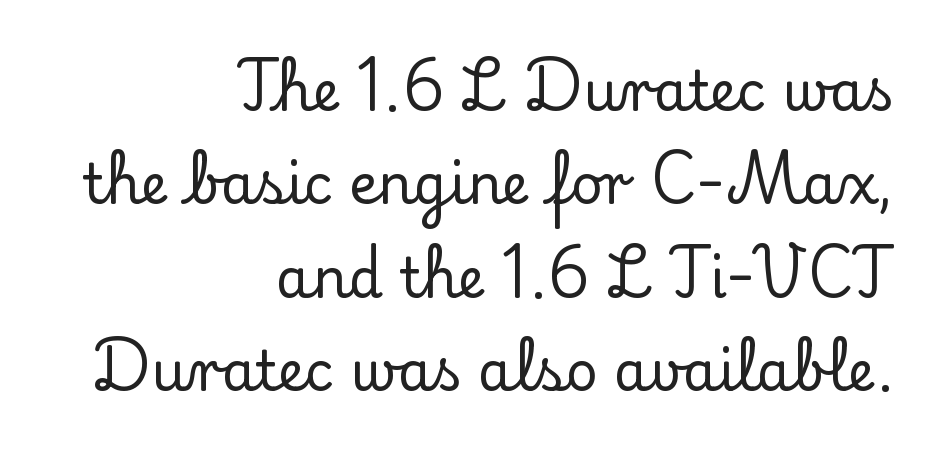
Here the designer chose a conventional face with non-uniform glyph widths. Nothing unusual about the tracking: characters are spaced as the font intends. These lines stack with their right ends in a neat column. How would I describe the line gaps? Plain and ordinary.
